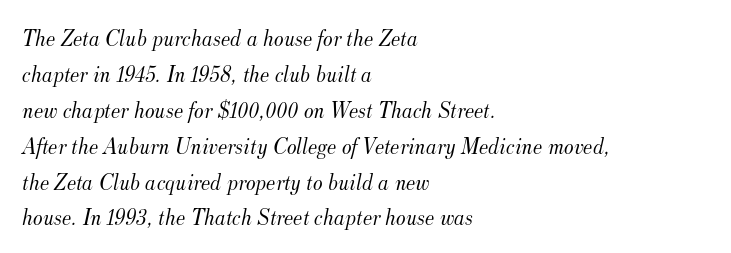
{"italic": "yes", "lean": "right", "slant_degrees": 12, "bold": "no", "underline": "no", "align": "left", "line_spacing": "normal", "line_spacing_ratio": 1.56, "letter_spacing": "normal", "letter_spacing_em": 0.0, "glyph_px": 23}
